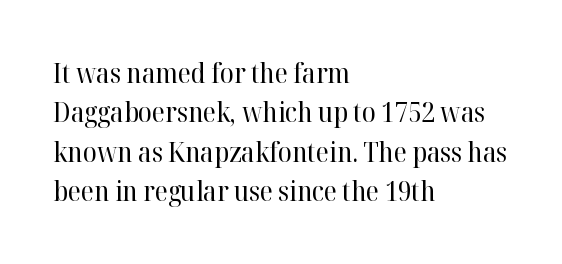
Whoever set this chose a conventional vertical rhythm. The rendering uses natural spacing where letterforms have individual widths. This sample uses plain, unmodified letter spacing. The glyphs in this specimen are seriffed. If you drew a line through each stem, it would be perfectly vertical. Quick note: underline off.
